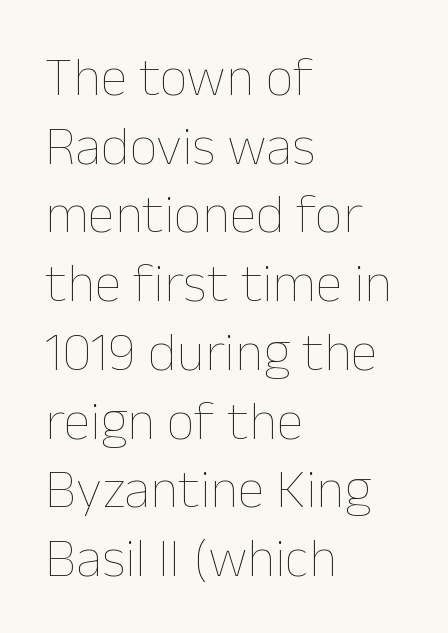
{"italic": "no", "bold": "no", "weight": "thin", "width": "normal", "stroke_contrast": "low", "x_height": "medium", "monospaced": "no", "underline": "no", "align": "left", "line_spacing": "normal", "line_spacing_ratio": 1.25, "letter_spacing": "normal", "letter_spacing_em": 0.0, "glyph_px": 55}
